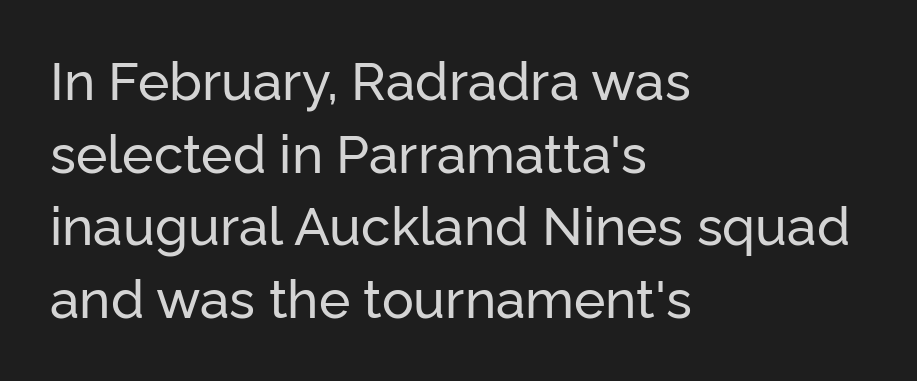
A typesetter would call this proportional, since set widths differ per character. Anything drawn beneath the words? Only blank space. Classification — sans serif. Caption: standard tracking, unaltered. Vertical spacing — default. Short and long lines alike share a common starting point at left.
